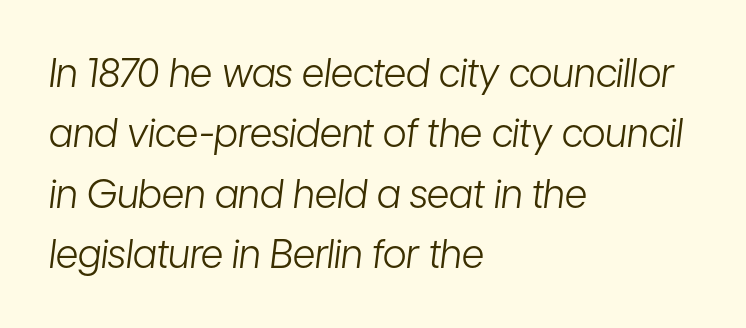
Q: Is the text bold? A: No.
Q: Is the text italic (slanted)? A: Yes, it leans right by about 7 degrees.
Q: Is the text underlined? A: No.
Q: How is the paragraph aligned? A: Left-aligned.
Q: Is the spacing between letters normal or unusually wide? A: Normal.
Q: Is the spacing between lines tight, normal or loose? A: Normal.
Q: Width (condensed, normal, or wide)? A: Condensed.
Q: Stroke contrast? A: Low.
Q: x-height? A: Medium.
Q: Monospaced? A: No.
